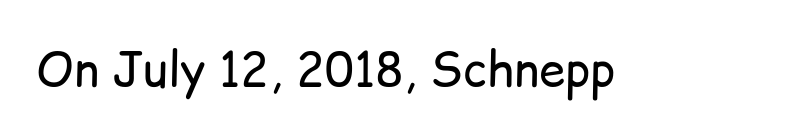
Check under the words: just untouched page. Compared with typical body copy, the letter spacing here is the same. A typesetter would call this proportional, since set widths differ per character. Vertical stems look standard width or narrower in stroke.
